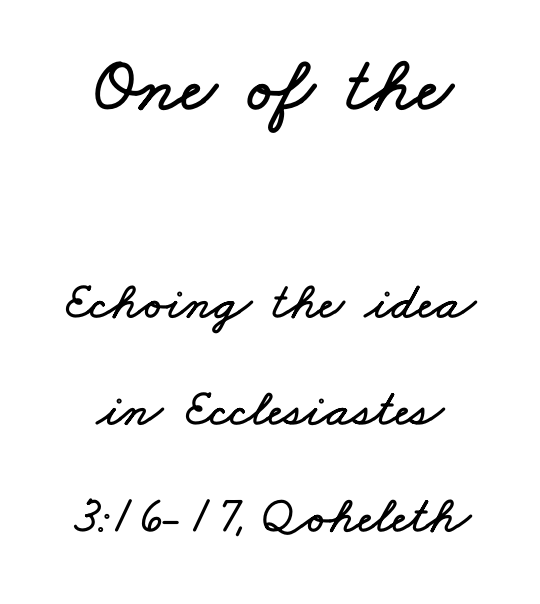
The image shows 80 px wide type; set loose line spacing (2.02x), normal letter spacing, not underlined; the first (top) block is 1.51x larger; low stroke contrast and a small x-height.
